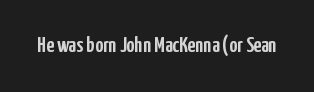
Q: Is the text italic (slanted)? A: No, it is upright.
Q: Is the text underlined? A: No.
Q: Is the spacing between letters normal or unusually wide? A: Normal.
